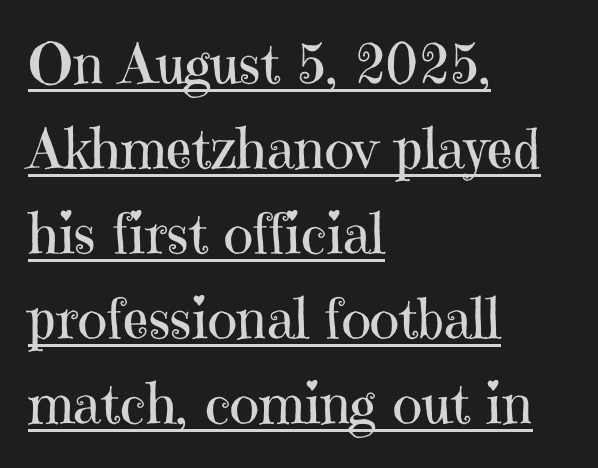
Q: Is the text bold? A: No.
Q: Is the text italic (slanted)? A: No, it is upright.
Q: Is the typeface a serif or a sans-serif typeface? A: Serif.
Q: Is the text underlined? A: Yes.
Q: How is the paragraph aligned? A: Left-aligned.
Q: Is the spacing between letters normal or unusually wide? A: Normal.
Q: Is the spacing between lines tight, normal or loose? A: Normal.
Q: Width (condensed, normal, or wide)? A: Normal.
Q: Stroke contrast? A: High.
Q: x-height? A: Medium.
Q: Monospaced? A: No.
